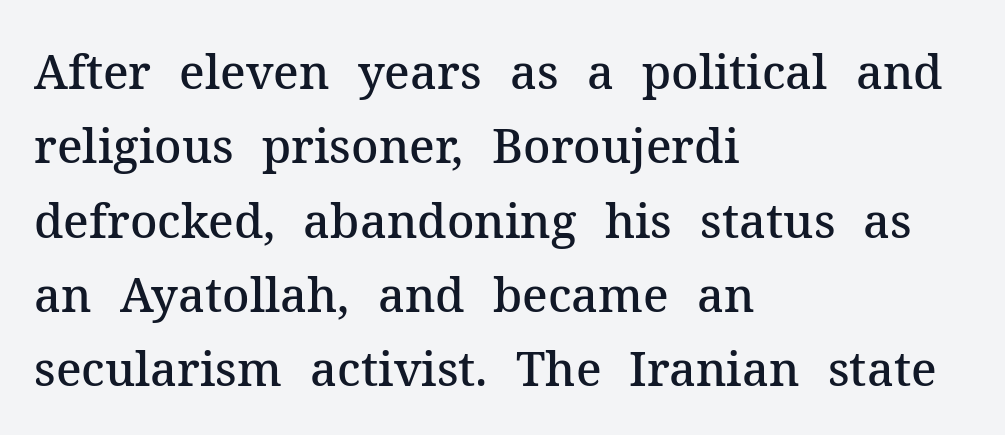
{"serif": "yes", "italic": "no", "bold": "semi", "weight": "semibold", "width": "normal", "stroke_contrast": "medium", "x_height": "medium", "monospaced": "no", "underline": "no", "align": "left", "line_spacing": "normal", "line_spacing_ratio": 1.58, "letter_spacing": "normal", "letter_spacing_em": 0.0, "glyph_px": 47}
